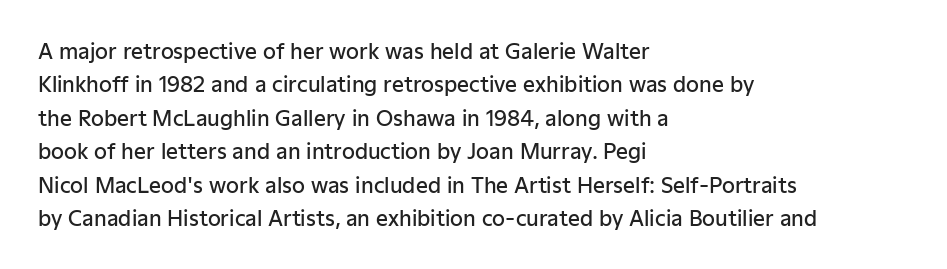
The image shows 21 px text type, upright; set left-aligned, normal line spacing (1.59x), normal letter spacing, not underlined.
